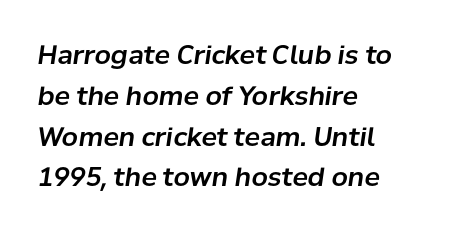
This block has exactly the height ordinary leading produces. All the whitespace from short lines collects on the right. Has an underline been added? It has not. The letters sit at their default tracking, neither squeezed nor spread.
